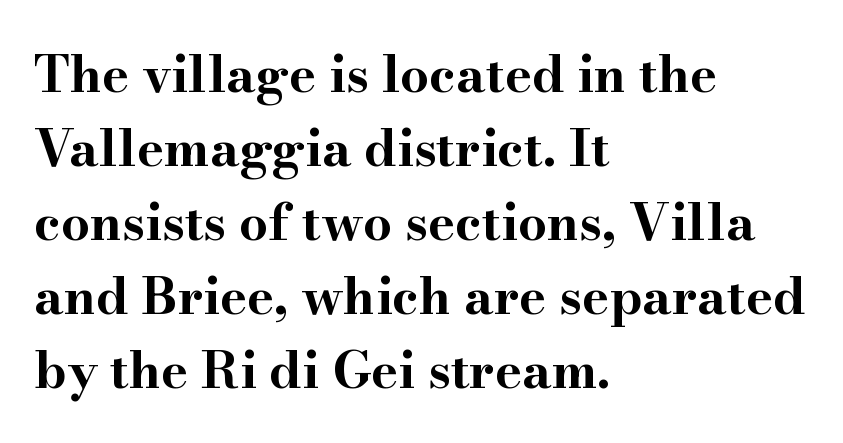
{"serif": "yes", "italic": "no", "bold": "yes", "weight": "bold", "width": "wide", "stroke_contrast": "high", "x_height": "small", "monospaced": "no", "underline": "no", "align": "left", "line_spacing": "normal", "line_spacing_ratio": 1.45, "letter_spacing": "normal", "letter_spacing_em": 0.0, "glyph_px": 51}
